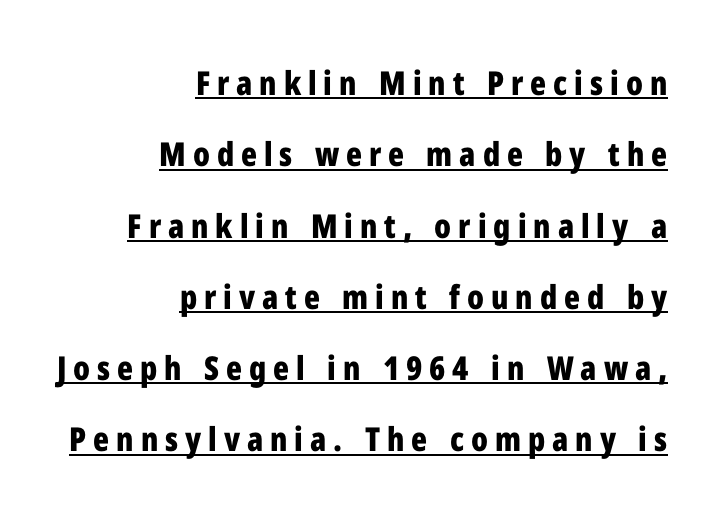
{"serif": "no", "italic": "no", "bold": "yes", "weight": "bold", "width": "condensed", "stroke_contrast": "low", "x_height": "medium", "monospaced": "no", "underline": "yes", "align": "right", "line_spacing": "loose", "line_spacing_ratio": 2.16, "letter_spacing": "wide", "letter_spacing_em": 0.21, "glyph_px": 33}
